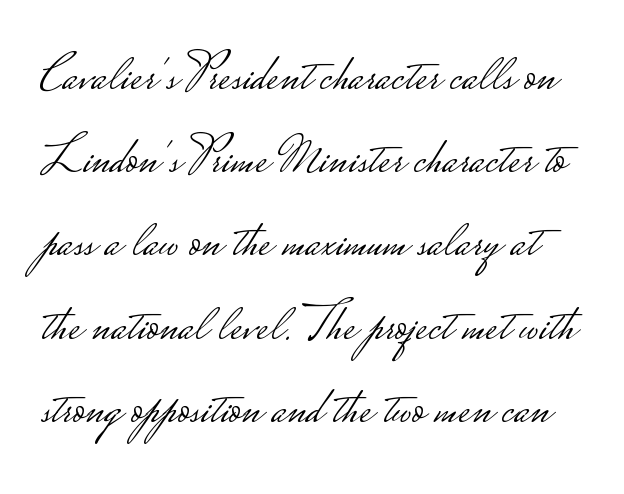
Line spacing here is normal. Think of a printed novel: that variable character pitch is what you see here. Does extra space separate the letters? No, they use regular spacing. Does the type have serifs? No, each stem ends abruptly. The passage shown is not underscored anywhere.
